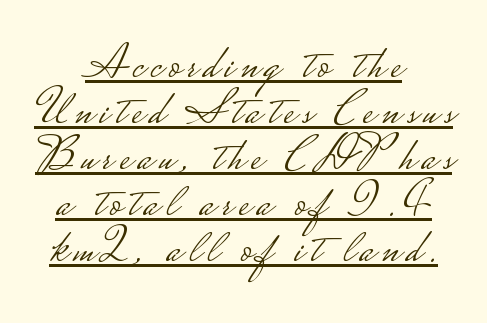
Interline gaps are noticeably narrow in this sample. Alignment: centered. These lines are rendered in a variable-pitch font.
